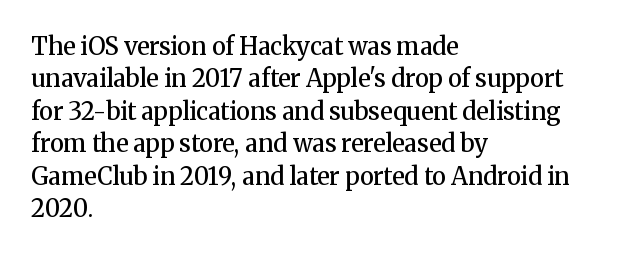
{"italic": "no", "bold": "semi", "underline": "no", "align": "left", "line_spacing": "normal", "line_spacing_ratio": 1.35, "letter_spacing": "normal", "letter_spacing_em": 0.0, "glyph_px": 24}
